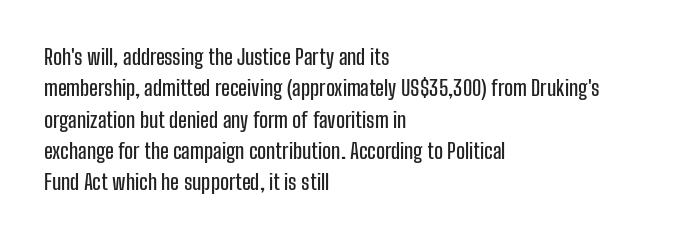
{"italic": "no", "underline": "no", "align": "left", "line_spacing": "normal", "line_spacing_ratio": 1.49, "letter_spacing": "normal", "letter_spacing_em": 0.0, "glyph_px": 21}
